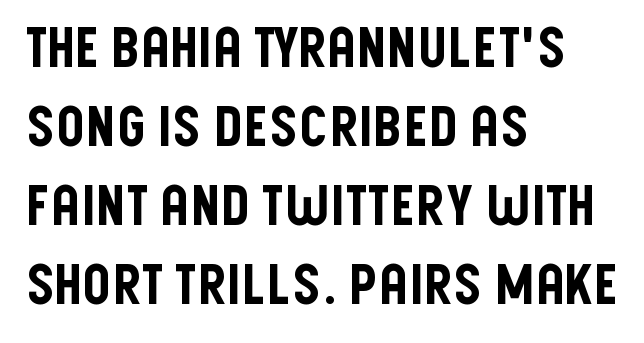
Visually the block forms a straight wall on the left and a jagged coastline on the right. You can tell it's not italic because the verticals are truly vertical. Nothing unusual about the tracking: characters are spaced as the font intends. Just letters on the line, the space beneath them empty. Looks like regular typesetting: each glyph gets only the width it needs.
